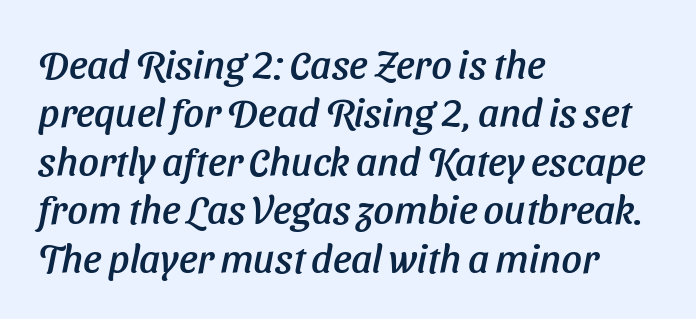
Each row of text sits above clean, open space. A typesetter would call this proportional, since set widths differ per character. In terms of letterspacing, this is plain default setting. The rag falls on the right side of this text block.
